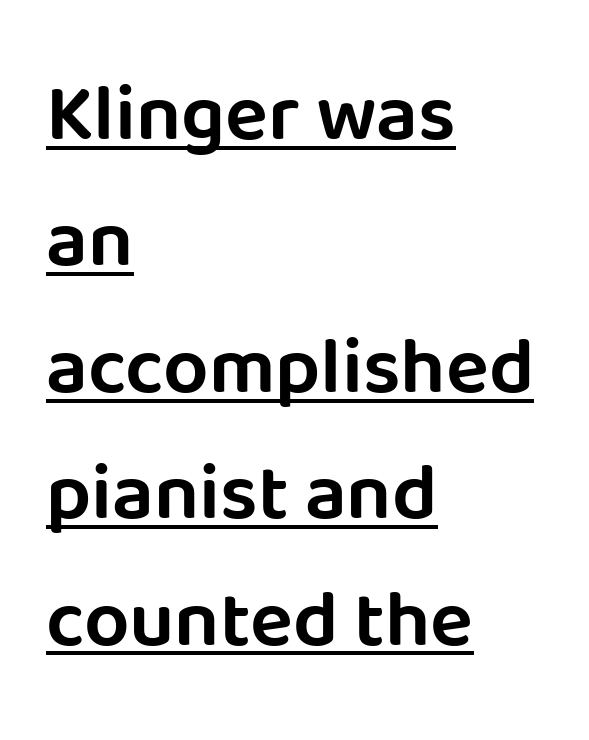
You could not count columns in this text — the font is proportionally spaced. This sample is left-justified, so line endings fall wherever the words run out. Classification — sans serif. Honestly, the underline is the first thing you notice here.
